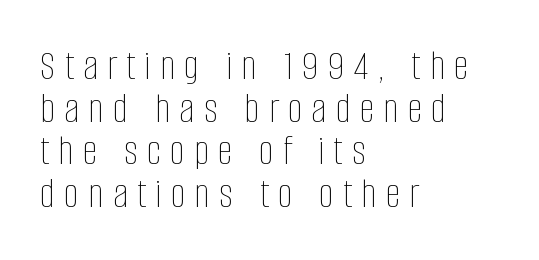
The typography opts for an upright posture over an oblique one. Glance below the letters and you will spot only blank space. Looks like regular typesetting: each glyph gets only the width it needs. Each new line begins almost immediately beneath the previous one. Stroke thickness stays within the range of a standard reading face or lighter.
